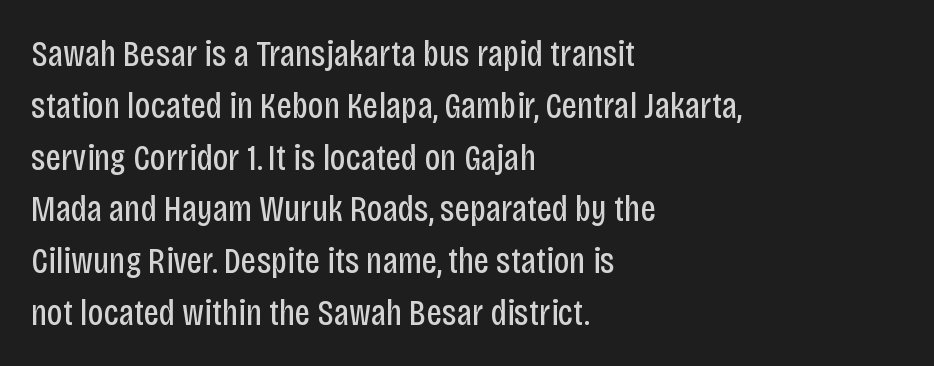
Q: Is the text bold? A: No.
Q: Is the text italic (slanted)? A: No, it is upright.
Q: Is the typeface a serif or a sans-serif typeface? A: Sans-serif.
Q: Is the text underlined? A: No.
Q: How is the paragraph aligned? A: Left-aligned.
Q: Is the spacing between letters normal or unusually wide? A: Normal.
Q: Is the spacing between lines tight, normal or loose? A: Normal.
Q: Width (condensed, normal, or wide)? A: Condensed.
Q: Stroke contrast? A: Low.
Q: x-height? A: Large.
Q: Monospaced? A: No.
